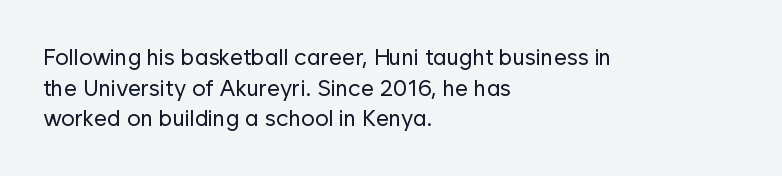
The image shows 23 px text type, upright; set left-aligned, normal line spacing (1.33x), normal letter spacing, not underlined.
